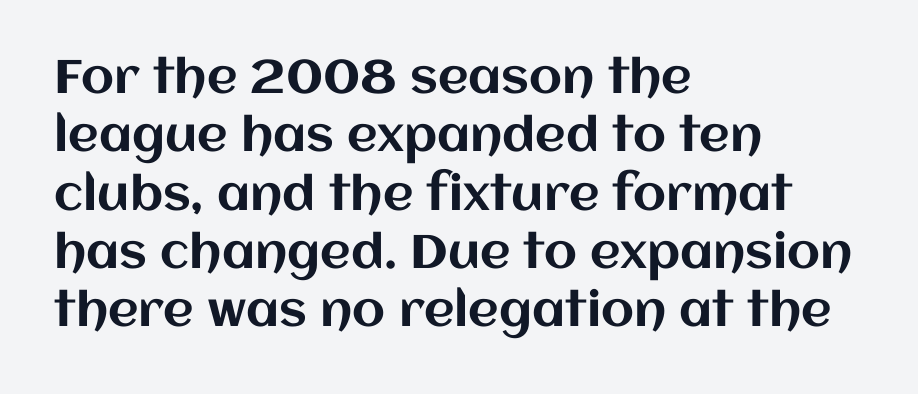
Q: Is the text italic (slanted)? A: No, it is upright.
Q: Is the text underlined? A: No.
Q: How is the paragraph aligned? A: Left-aligned.
Q: Is the spacing between letters normal or unusually wide? A: Normal.
Q: Width (condensed, normal, or wide)? A: Normal.
Q: Stroke contrast? A: Medium.
Q: x-height? A: Large.
Q: Monospaced? A: No.
